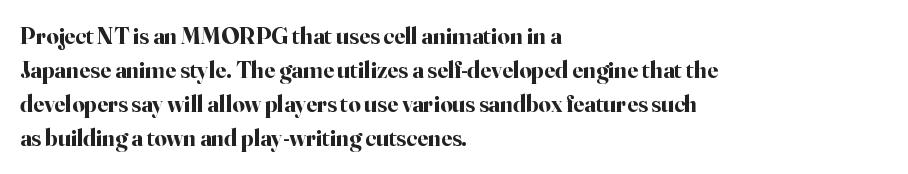
The passage shown stacks its lines at a standard gap. These lines keep a tight, regular rhythm from letter to letter. Descenders hang freely into open space. The sample has been set heavy, in full bold. Leftover space on each line is placed entirely after the last word. Nope, not italic — everything's standing straight.
